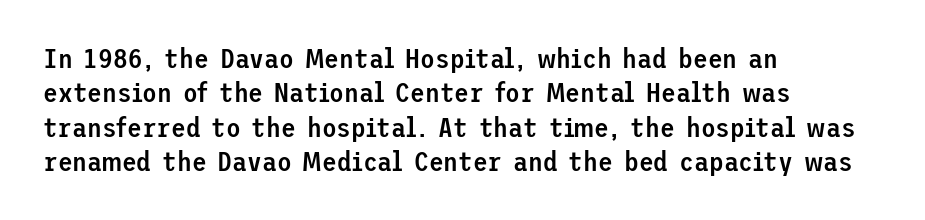
{"italic": "no", "bold": "semi", "underline": "no", "align": "left", "line_spacing": "normal", "line_spacing_ratio": 1.27, "letter_spacing": "normal", "letter_spacing_em": 0.0, "glyph_px": 27}
